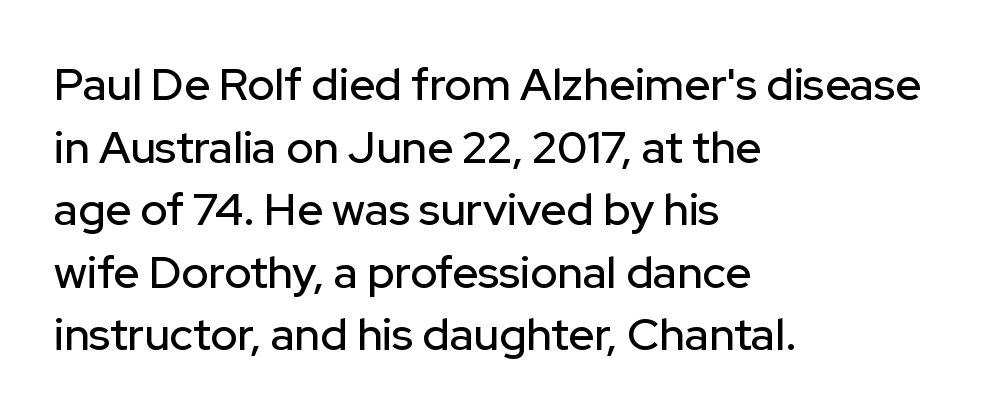
Q: Is the text italic (slanted)? A: No, it is upright.
Q: Is the typeface a serif or a sans-serif typeface? A: Sans-serif.
Q: Is the text underlined? A: No.
Q: How is the paragraph aligned? A: Left-aligned.
Q: Is the spacing between letters normal or unusually wide? A: Normal.
Q: Is the spacing between lines tight, normal or loose? A: Normal.
Q: Width (condensed, normal, or wide)? A: Normal.
Q: Stroke contrast? A: Low.
Q: x-height? A: Medium.
Q: Monospaced? A: No.
